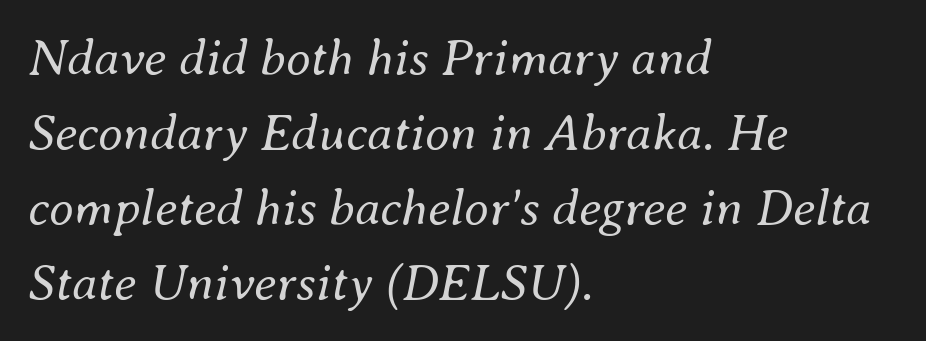
The image shows 51 px regular-weight type, italic (leaning right); set left-aligned, normal line spacing (1.47x), normal letter spacing, not underlined; medium stroke contrast and a small x-height.
